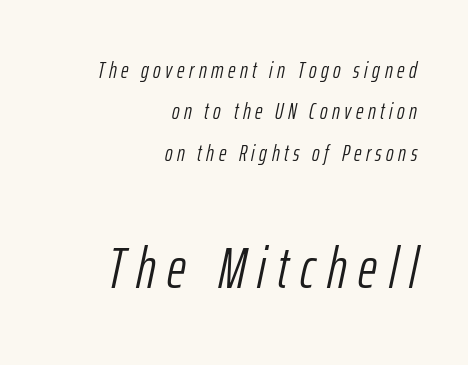
{"italic": "yes", "lean": "right", "slant_degrees": 12, "bold": "no", "weight": "light", "width": "condensed", "stroke_contrast": "low", "x_height": "medium", "monospaced": "no", "underline": "no", "align": "right", "line_spacing_ratio": 1.8, "letter_spacing": "wide", "letter_spacing_em": 0.2, "larger_block": "second", "size_ratio": 2.52, "glyph_px": 58}
